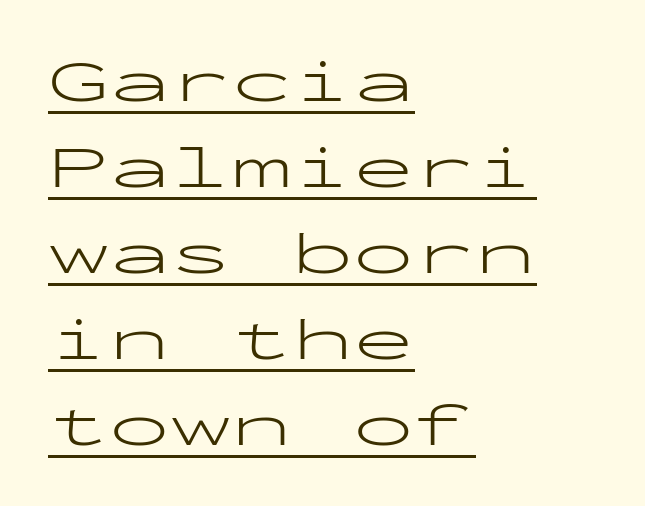
{"serif": "no", "italic": "no", "bold": "no", "weight": "light", "width": "wide", "stroke_contrast": "low", "x_height": "medium", "monospaced": "yes", "underline": "yes", "align": "left", "line_spacing": "normal", "line_spacing_ratio": 1.41, "letter_spacing": "normal", "letter_spacing_em": 0.0, "glyph_px": 61}
